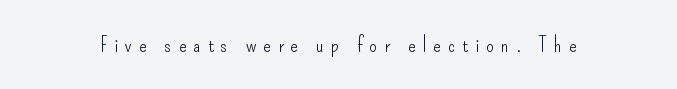
Caption: expanded tracking, letters set apart. Clear beneath every line of the passage. Unlike italic type, these characters show no tilt at all. This is not heavy type; no bold has been used.
